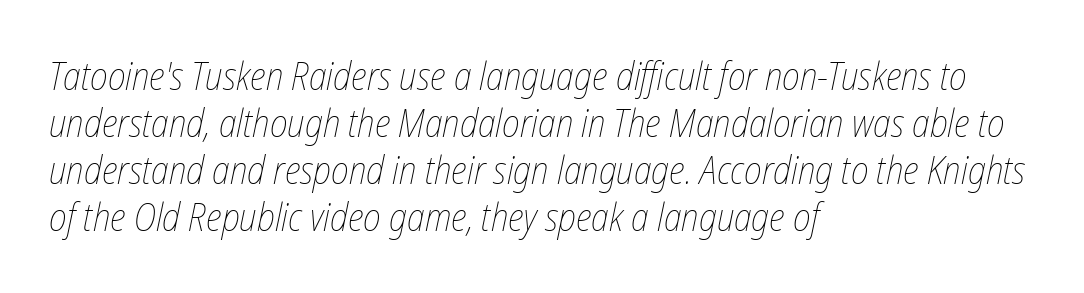
Descender tails drop into unmarked territory. Every row of glyphs begins at an identical x-position on the left. Is the type slanted? Yes — the strokes lean at a clear angle. Each word holds together tightly as a unit, with standard inter-letter gaps. The strokes are not fattened; the text isn't bold.
